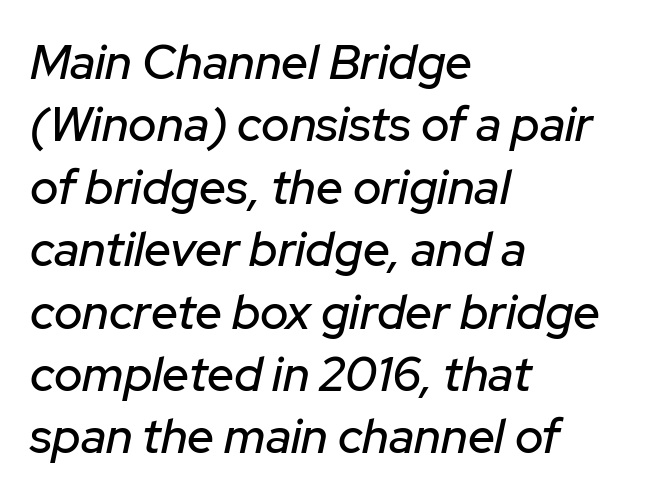
The typography opts for an oblique posture over an upright one. The string is rendered with underlining switched off. Each new line begins a customary step beneath the previous one. Looks like regular typesetting: each glyph gets only the width it needs. The rag falls on the right side of this text block. Words appear dense and cohesive because spacing is normal.
